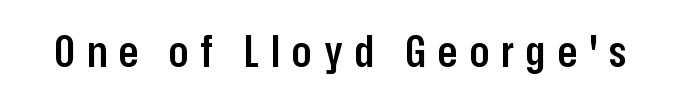
The image shows 45 px semibold, condensed sans-serif type, upright; set unusually wide letter spacing (+0.27 em), not underlined; low stroke contrast and a medium x-height.
